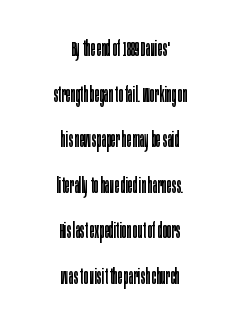
Check the space under the baseline: it is left empty. A centered setting, common on invitations and titles, is used for this passage. Compared with a typical body face, this is equally light or lighter still. Nothing unusual about the tracking: characters are spaced as the font intends. The passage shown stacks its lines with a broad gap.
